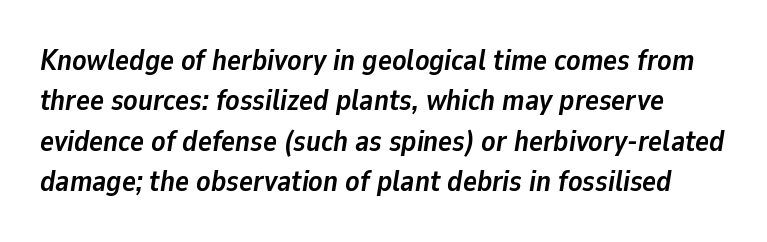
Here the designer chose a conventional face with non-uniform glyph widths. The line-height multiplier appears to be the usual default. It's the slanting kind of type. Plenty of ink on the page — the face is bold.
